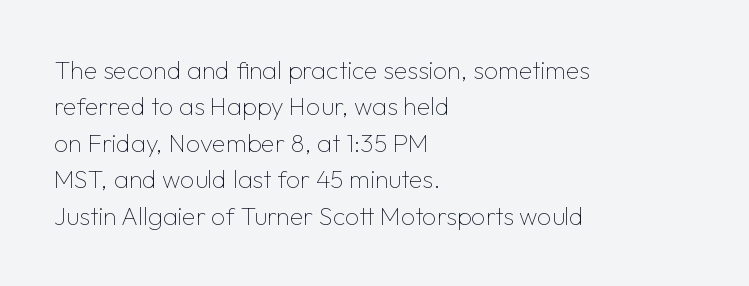
{"italic": "no", "bold": "no", "underline": "no", "align": "left", "line_spacing": "normal", "line_spacing_ratio": 1.46, "letter_spacing": "normal", "letter_spacing_em": 0.0, "glyph_px": 25}
